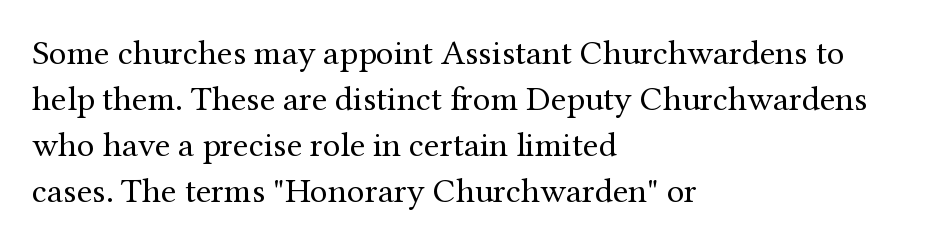
{"serif": "yes", "italic": "no", "bold": "no", "weight": "regular", "width": "normal", "stroke_contrast": "medium", "x_height": "medium", "monospaced": "no", "underline": "no", "align": "left", "line_spacing": "normal", "line_spacing_ratio": 1.31, "letter_spacing": "normal", "letter_spacing_em": 0.0, "glyph_px": 35}
